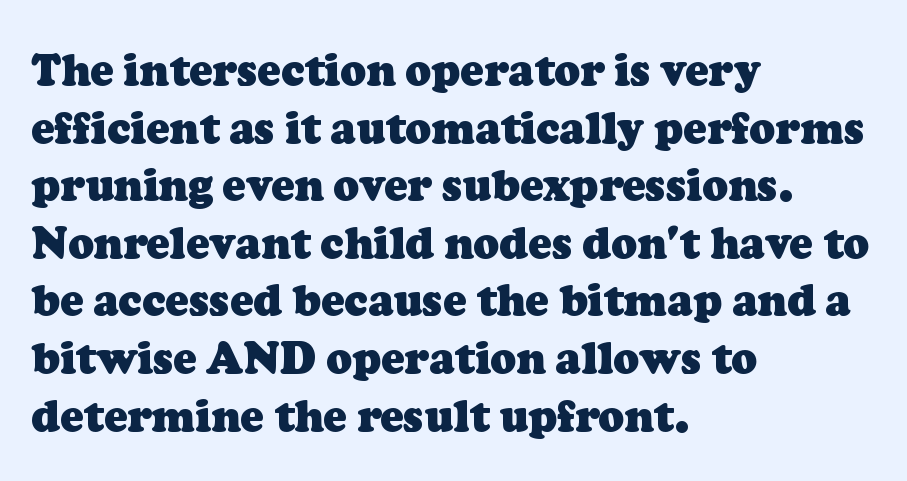
The image shows 43 px heavy serif type; set left-aligned, normal line spacing (1.34x), normal letter spacing, not underlined; low stroke contrast and a medium x-height.
